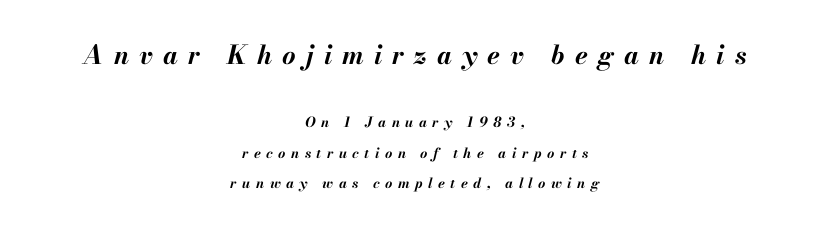
Alignment: centered. The designer gave the opening block more size than the closing block. Interline gaps are noticeably wide in this sample. Every character sits at an angle, as italics do.
